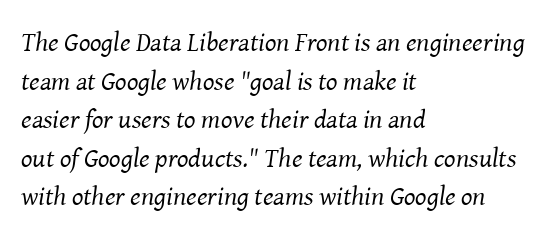
Each row of text sits above clean, open space. The whole block is typeset with a tilt. The lines are quadded left. The rendering uses a moderate line-height, typical for paragraphs.
